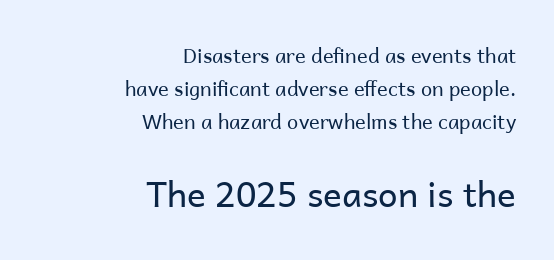
{"serif": "no", "italic": "no", "bold": "no", "weight": "regular", "width": "normal", "stroke_contrast": "low", "x_height": "medium", "monospaced": "no", "underline": "no", "align": "right", "line_spacing": "normal", "line_spacing_ratio": 1.64, "letter_spacing": "normal", "letter_spacing_em": 0.0, "larger_block": "second", "size_ratio": 1.75, "glyph_px": 35}
